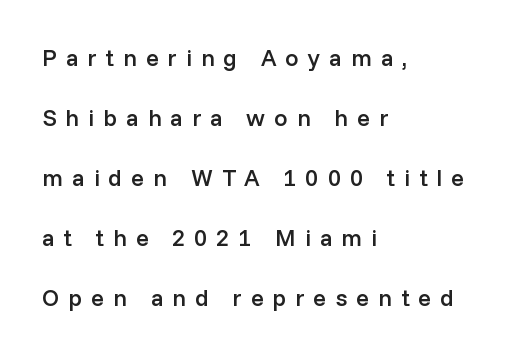
The area under the type is left untouched. Does the weight exceed regular? Yes, but only to semibold. Does the leading feel generous? Absolutely, it's lavish. The type sits square on the baseline with zero lean. The text block is weighted toward the left margin, trailing off unevenly rightward.
